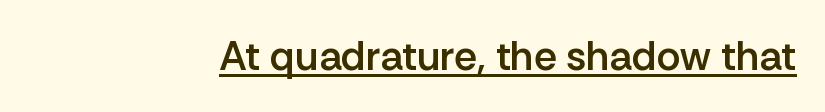
The image shows 41 px semibold sans-serif type, upright; set normal letter spacing, underlined; low stroke contrast and a medium x-height.
